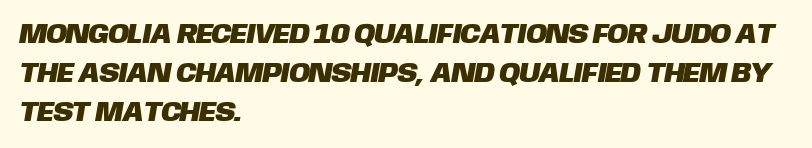
{"serif": "no", "width": "normal", "stroke_contrast": "low", "x_height": "large", "monospaced": "no", "underline": "no", "align": "left", "line_spacing": "normal", "line_spacing_ratio": 1.39, "letter_spacing": "normal", "letter_spacing_em": 0.0, "glyph_px": 28}
